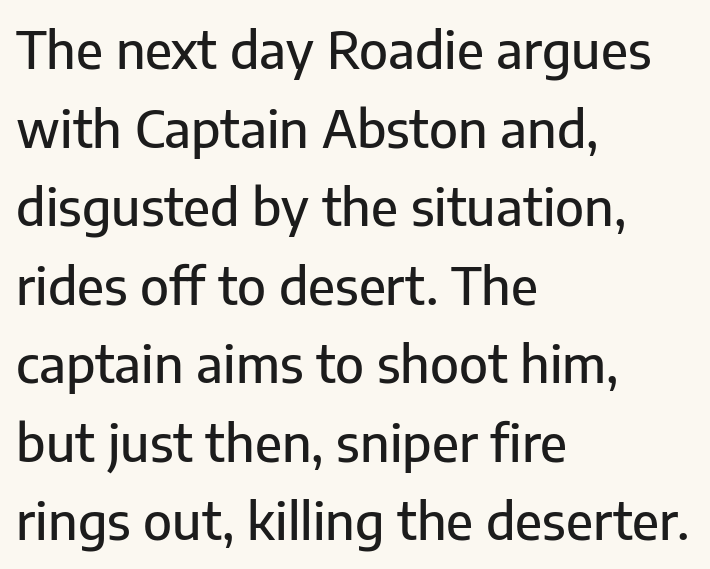
The image shows 51 px sans-serif type, upright; set left-aligned, normal line spacing (1.54x), normal letter spacing, not underlined; low stroke contrast and a medium x-height.
